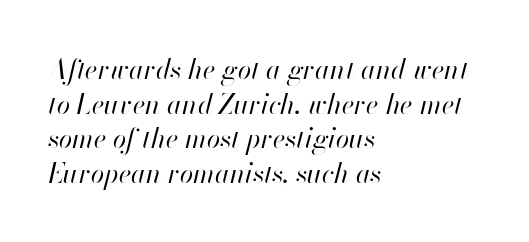
{"italic": "yes", "lean": "right", "slant_degrees": 13, "bold": "no", "underline": "no", "align": "left", "line_spacing": "normal", "line_spacing_ratio": 1.28, "letter_spacing": "normal", "letter_spacing_em": 0.0, "glyph_px": 27}
